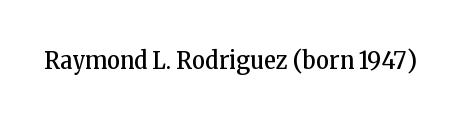
The image shows 25 px text type, upright; set normal letter spacing, not underlined.
